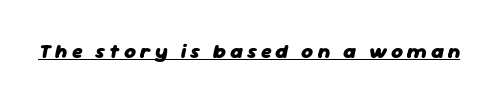
The strokes are fattened all the way to bold. These lines were composed using italics. What decoration does the sample have? An underline. Glyph-to-glyph distance is far greater than everyday printed text.
